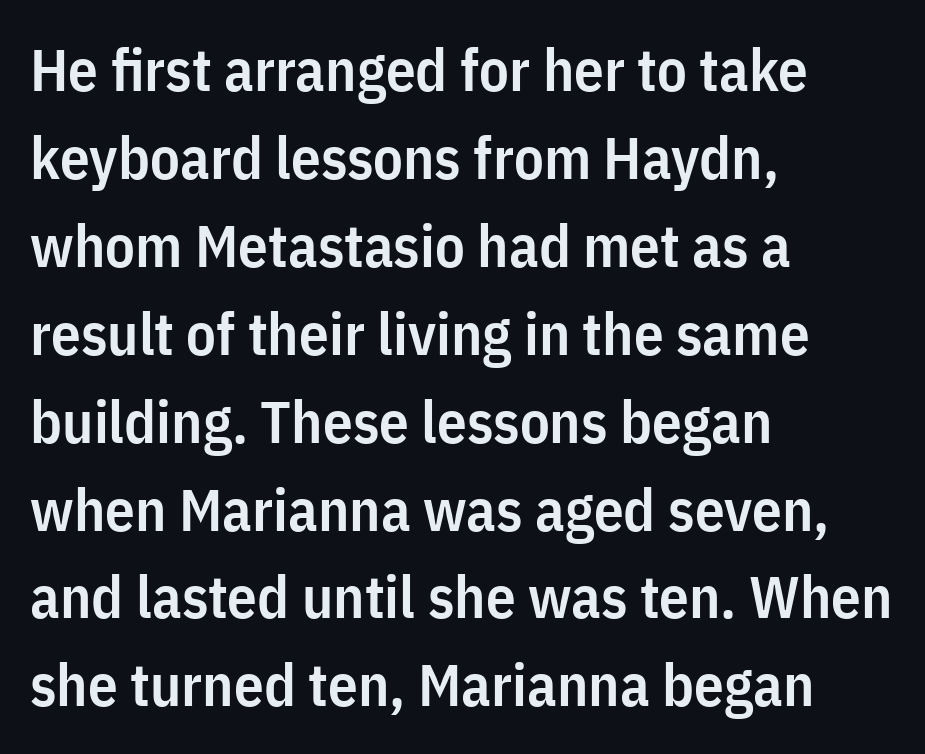
Q: Is the text bold? A: Semi-bold.
Q: Is the text italic (slanted)? A: No, it is upright.
Q: Is the typeface a serif or a sans-serif typeface? A: Sans-serif.
Q: Is the text underlined? A: No.
Q: How is the paragraph aligned? A: Left-aligned.
Q: Is the spacing between letters normal or unusually wide? A: Normal.
Q: Is the spacing between lines tight, normal or loose? A: Normal.
Q: Width (condensed, normal, or wide)? A: Condensed.
Q: Stroke contrast? A: Low.
Q: x-height? A: Medium.
Q: Monospaced? A: No.
